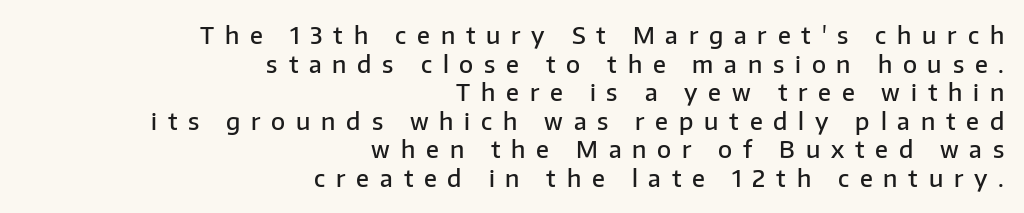
Q: Is the text bold? A: Semi-bold.
Q: Is the text italic (slanted)? A: No, it is upright.
Q: Is the text underlined? A: No.
Q: How is the paragraph aligned? A: Right-aligned.
Q: Is the spacing between letters normal or unusually wide? A: Unusually wide.
